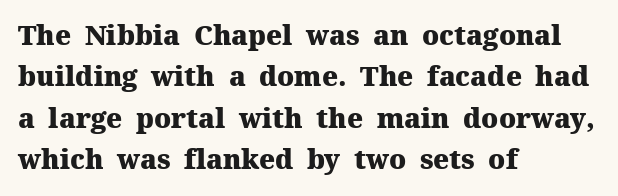
This block has exactly the height ordinary leading produces. The letterforms sit shoulder to shoulder at normal distance. On the weight axis this lands at bold, roughly 700. Line beginnings align vertically; line endings do not. A roman cut, with each character standing at attention.
